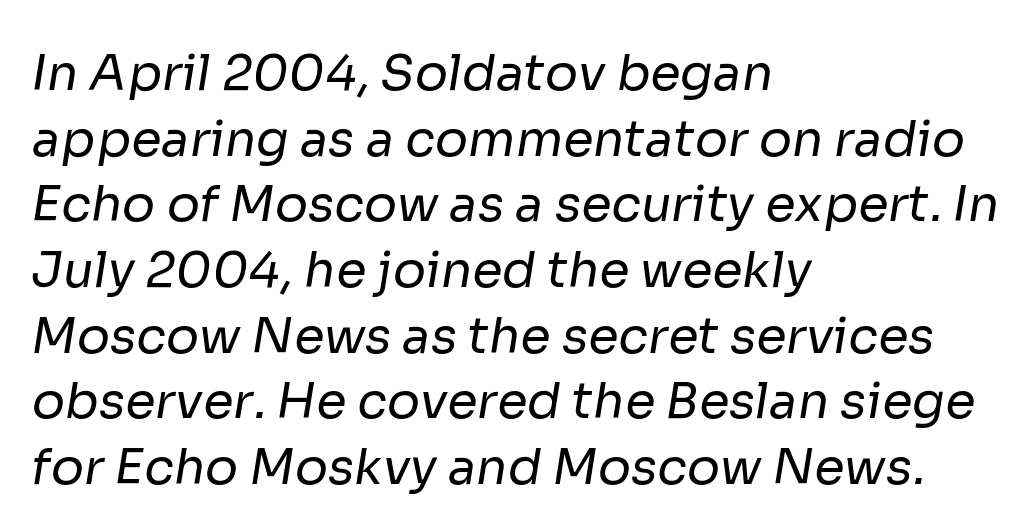
The image shows 49 px regular-weight sans-serif type; set left-aligned, normal line spacing (1.34x), normal letter spacing, not underlined; low stroke contrast and a medium x-height.
